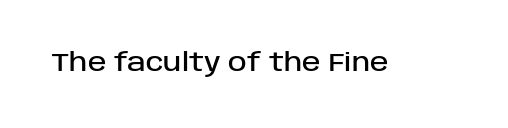
Q: Is the text italic (slanted)? A: No, it is upright.
Q: Is the text underlined? A: No.
Q: Is the spacing between letters normal or unusually wide? A: Normal.
